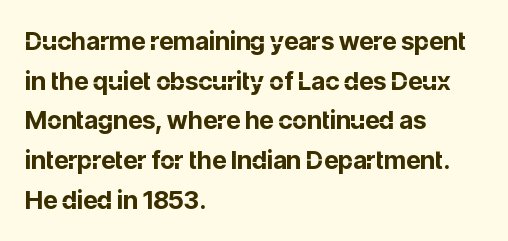
Q: Is the text bold? A: Yes.
Q: Is the text italic (slanted)? A: No, it is upright.
Q: Is the text underlined? A: No.
Q: How is the paragraph aligned? A: Left-aligned.
Q: Is the spacing between letters normal or unusually wide? A: Normal.
Q: Is the spacing between lines tight, normal or loose? A: Normal.
